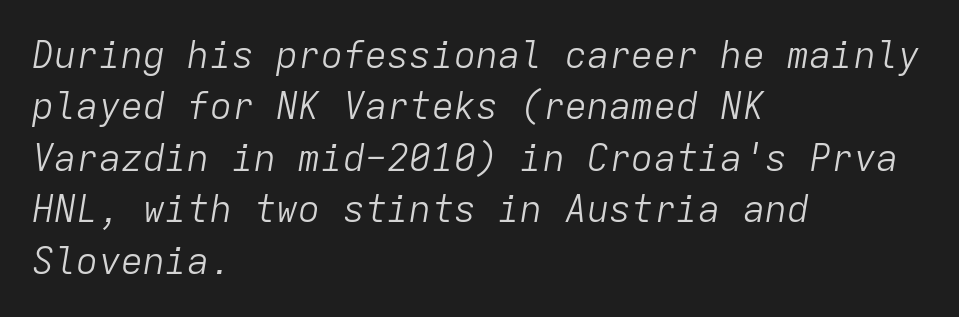
This sample uses an oblique cut, with every glyph tilted off the vertical. The letterforms sit at book weight or below. Rows of type keep a routine distance in the vertical direction. Fixed-width glyphs throughout — classic coding-font behaviour.
